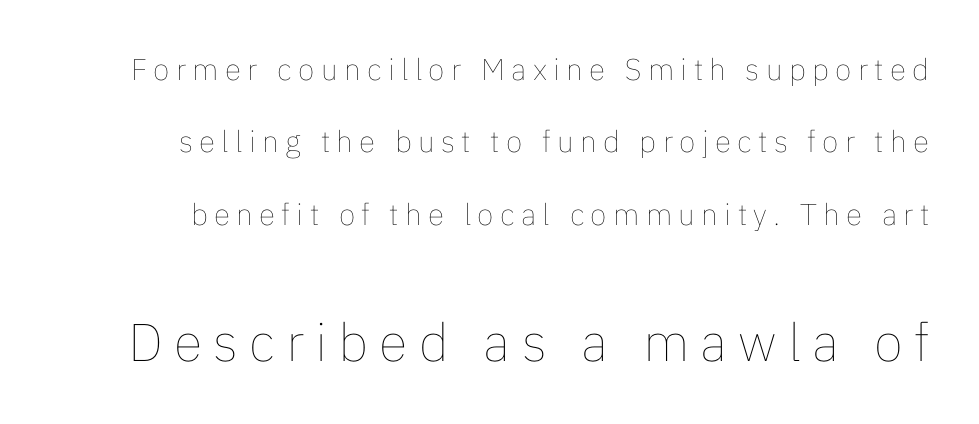
Each stroke keeps to a modest, everyday thickness or less. Quick note: underline off. If you drew a line through each stem, it would be perfectly vertical. Think of a printed novel: that variable character pitch is what you see here. This rendering widens character spacing well past its baseline value.
